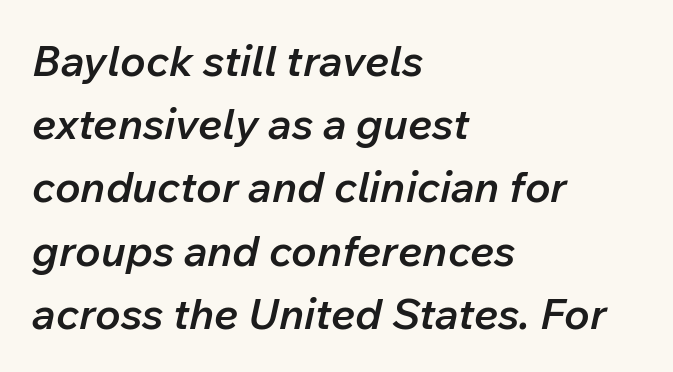
Q: Is the text bold? A: Semi-bold.
Q: Is the text italic (slanted)? A: Yes, it leans right by about 12 degrees.
Q: Is the text underlined? A: No.
Q: How is the paragraph aligned? A: Left-aligned.
Q: Is the spacing between letters normal or unusually wide? A: Normal.
Q: Is the spacing between lines tight, normal or loose? A: Normal.
Q: Width (condensed, normal, or wide)? A: Normal.
Q: Stroke contrast? A: Low.
Q: x-height? A: Medium.
Q: Monospaced? A: No.
